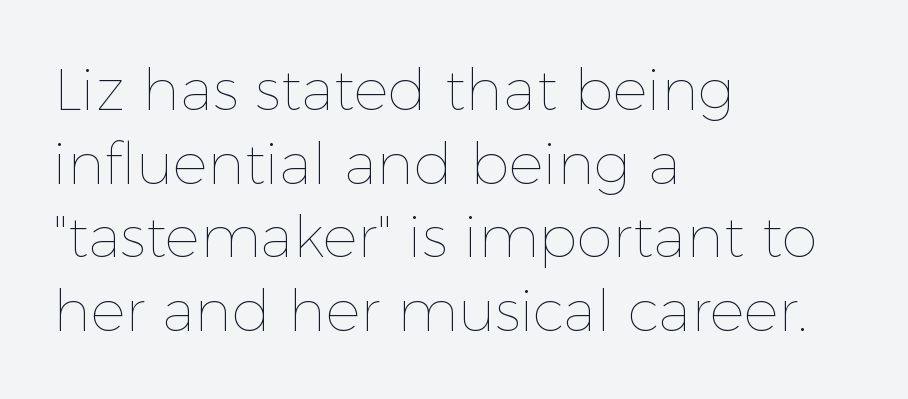
The image shows 58 px thin type, upright; set left-aligned, normal line spacing (1.27x), normal letter spacing, not underlined; a medium x-height.
